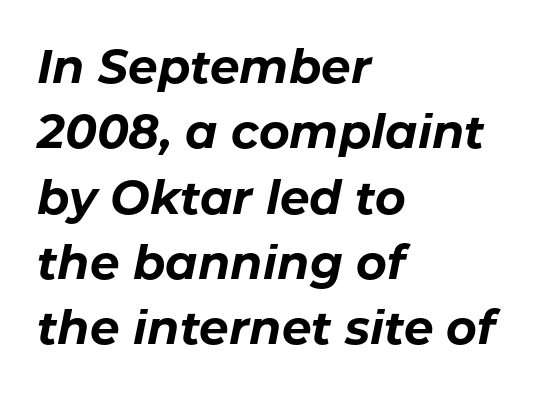
Every row of glyphs begins at an identical x-position on the left. The rendering uses natural spacing where letterforms have individual widths. Look at the tracking — it's just the regular setting, nothing added. Slant detected: the letters are inclined. One glance says typical: line gaps are just what's usual.
